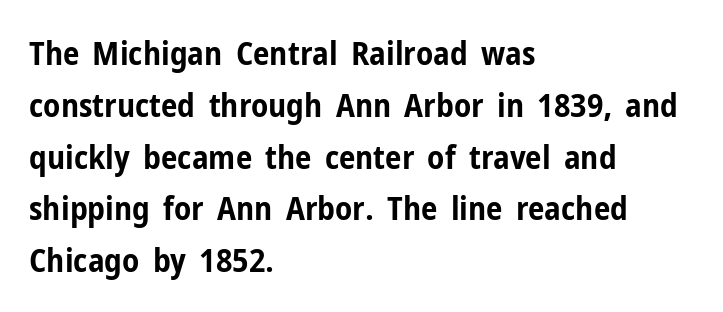
The image shows 33 px bold, condensed sans-serif type, upright; set left-aligned, normal line spacing (1.57x), normal letter spacing, not underlined; low stroke contrast and a medium x-height.
